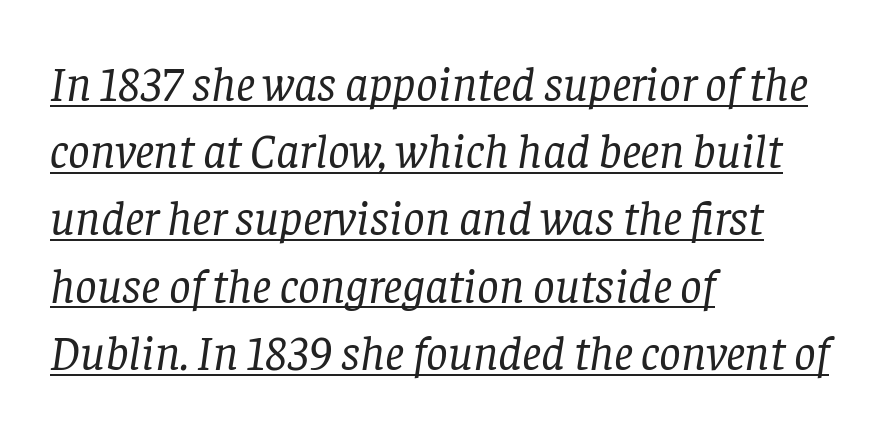
The image shows 48 px regular-weight serif type, italic (leaning right); set left-aligned, normal line spacing (1.4x), normal letter spacing, underlined; low stroke contrast and a large x-height.
